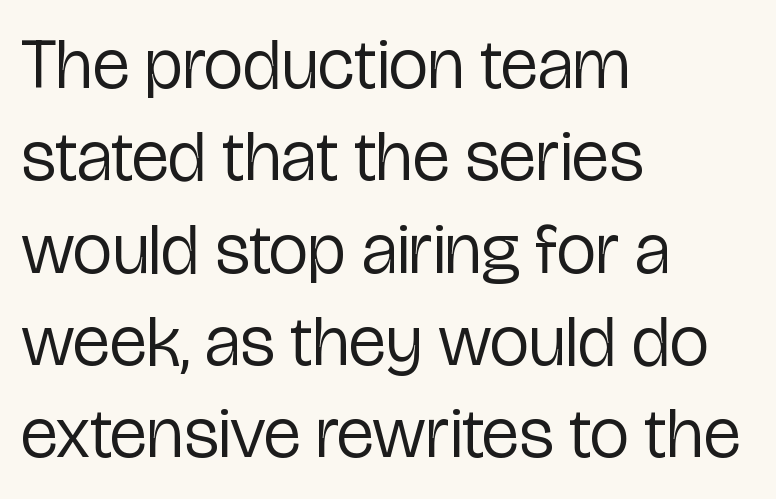
The image shows 71 px regular-weight, condensed sans-serif type, upright; set left-aligned, normal line spacing (1.3x), normal letter spacing, not underlined; low stroke contrast and a medium x-height.
